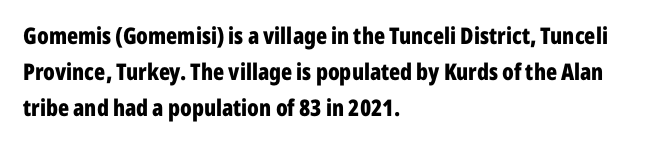
Notice how descenders clear the ascenders below comfortably — that's standard leading. The sample has been set heavy, in full bold. Italic? Not at all — the glyphs are vertical. A bare baseline throughout the passage. The rag falls on the right side of this text block. Inter-character spacing is left at the font's built-in metrics.
